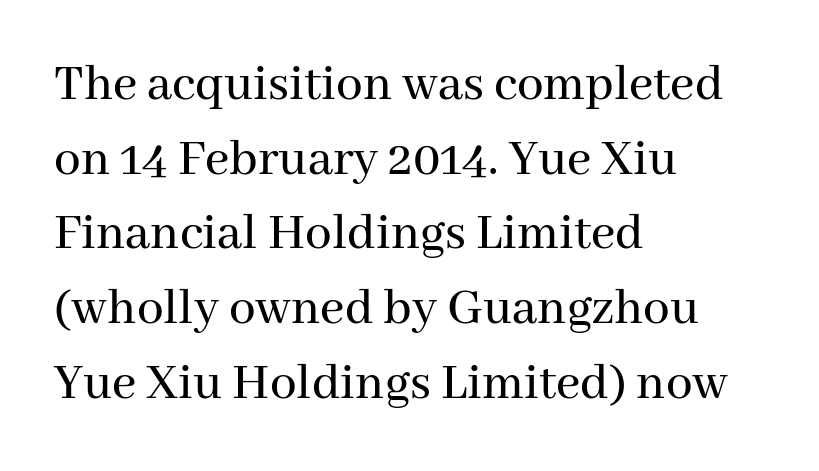
The rendering uses natural spacing where letterforms have individual widths. The zone under the glyphs is completely vacant. Designer's note — italics off, roman on. Typeset ragged right — the left edge is the straight one. What kind of face is this? One with serifs.
